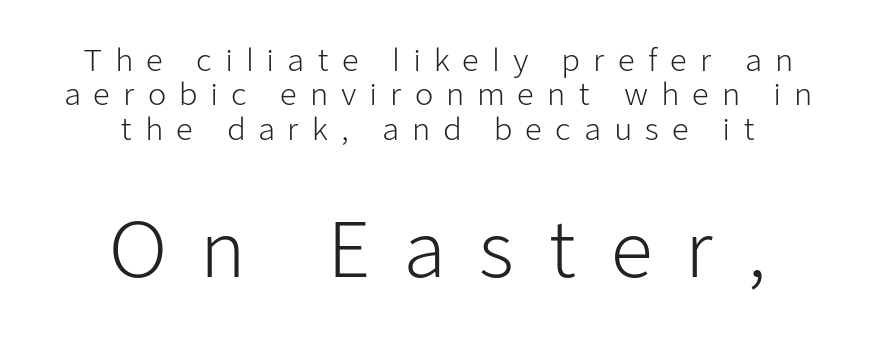
The image shows 75 px light sans-serif type, upright; set centered, tight line spacing (1.15x), unusually wide letter spacing (+0.42 em), not underlined; the second (bottom) block is 2.5x larger; low stroke contrast and a medium x-height.
